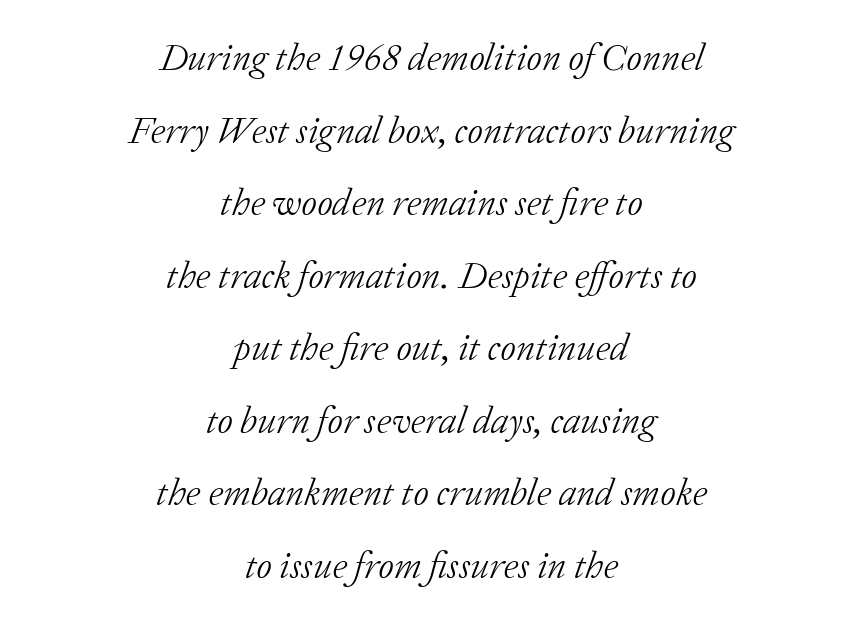
Q: Is the text bold? A: No.
Q: Is the text italic (slanted)? A: Yes, it leans right by about 20 degrees.
Q: Is the typeface a serif or a sans-serif typeface? A: Serif.
Q: Is the text underlined? A: No.
Q: How is the paragraph aligned? A: Centered.
Q: Is the spacing between letters normal or unusually wide? A: Normal.
Q: Is the spacing between lines tight, normal or loose? A: Loose.
Q: Width (condensed, normal, or wide)? A: Normal.
Q: Stroke contrast? A: Low.
Q: x-height? A: Medium.
Q: Monospaced? A: No.
